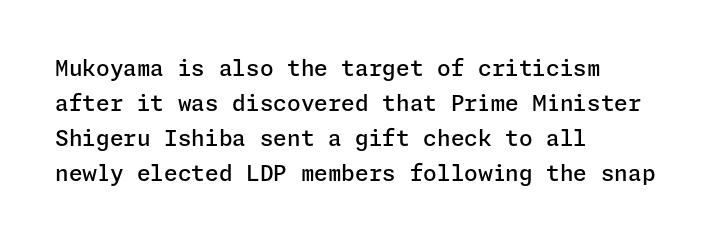
{"italic": "no", "bold": "semi", "underline": "no", "align": "left", "line_spacing": "normal", "line_spacing_ratio": 1.59, "letter_spacing": "normal", "letter_spacing_em": 0.0, "glyph_px": 22}
